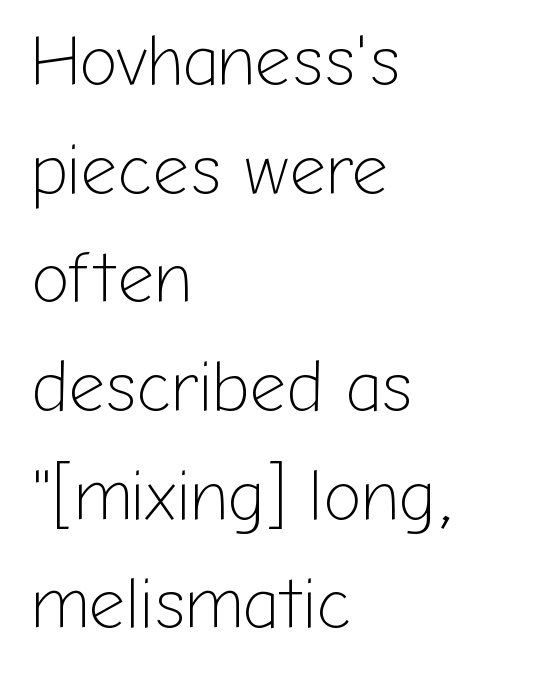
Q: Is the text bold? A: No.
Q: Is the text italic (slanted)? A: No, it is upright.
Q: Is the typeface a serif or a sans-serif typeface? A: Sans-serif.
Q: Is the text underlined? A: No.
Q: How is the paragraph aligned? A: Left-aligned.
Q: Is the spacing between letters normal or unusually wide? A: Normal.
Q: Is the spacing between lines tight, normal or loose? A: Normal.
Q: Width (condensed, normal, or wide)? A: Normal.
Q: Stroke contrast? A: Low.
Q: x-height? A: Medium.
Q: Monospaced? A: No.
